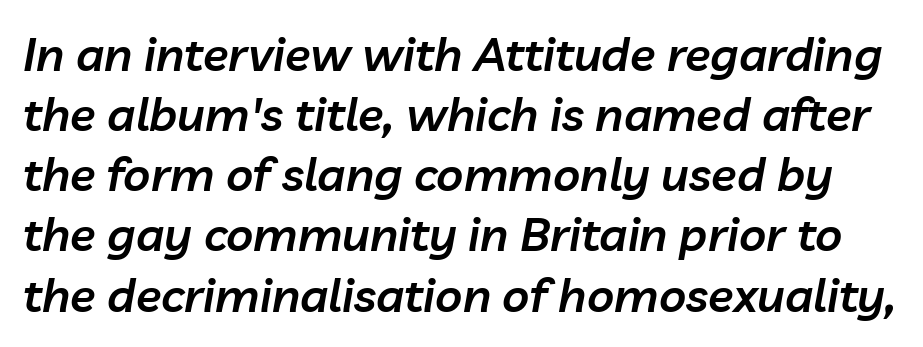
Q: Is the text bold? A: Semi-bold.
Q: Is the text italic (slanted)? A: Yes, it leans right by about 10 degrees.
Q: Is the text underlined? A: No.
Q: Is the spacing between letters normal or unusually wide? A: Normal.
Q: Is the spacing between lines tight, normal or loose? A: Normal.
Q: Width (condensed, normal, or wide)? A: Normal.
Q: Stroke contrast? A: Low.
Q: x-height? A: Medium.
Q: Monospaced? A: No.
